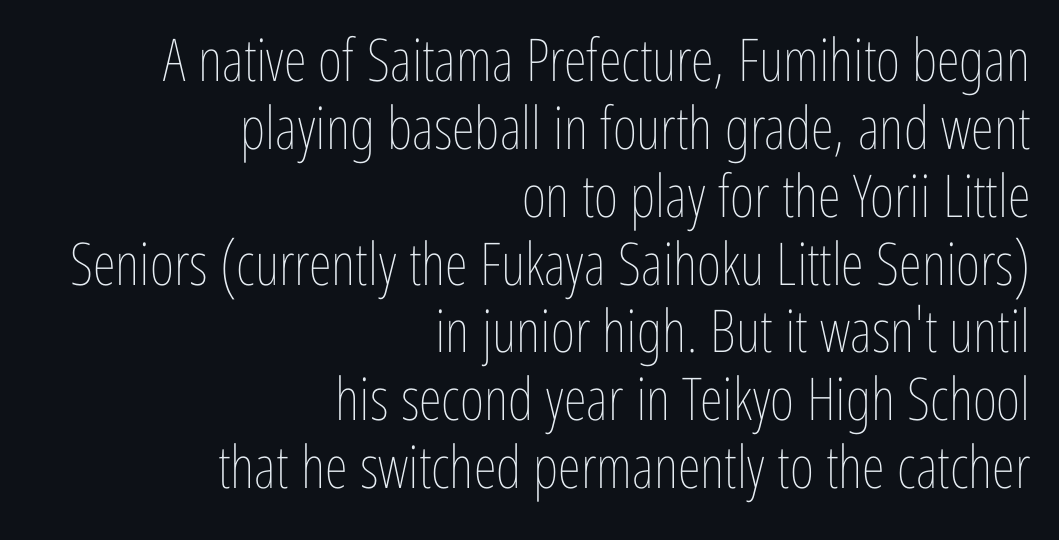
The image shows 59 px thin, condensed type, upright; set right-aligned, tight line spacing (1.15x), normal letter spacing, not underlined; low stroke contrast and a medium x-height.
